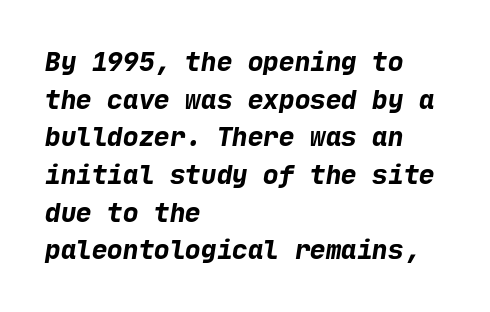
{"bold": "yes", "underline": "no", "align": "left", "line_spacing": "normal", "line_spacing_ratio": 1.45, "letter_spacing": "normal", "letter_spacing_em": 0.0, "glyph_px": 26}
